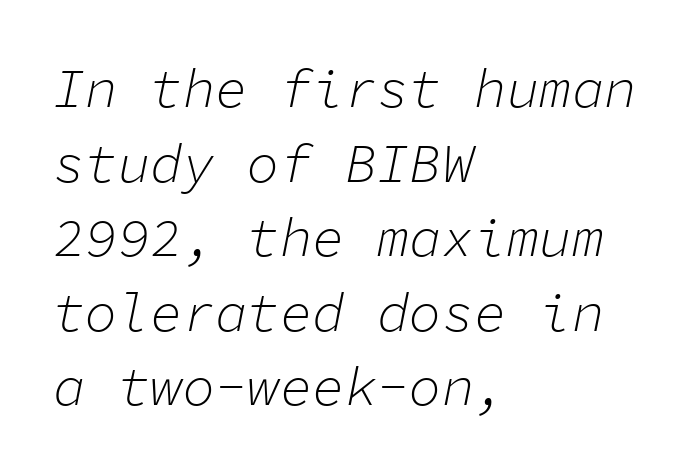
Underline: absent. Designer's note — italics engaged. Leading: standard. Each letter, wide or thin by design, is forced into the same width here.
